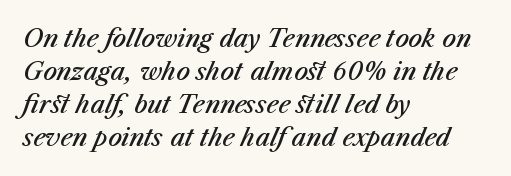
{"italic": "yes", "lean": "right", "slant_degrees": 23, "bold": "semi", "underline": "no", "align": "left", "line_spacing": "normal", "line_spacing_ratio": 1.37, "letter_spacing": "normal", "letter_spacing_em": 0.0, "glyph_px": 24}
